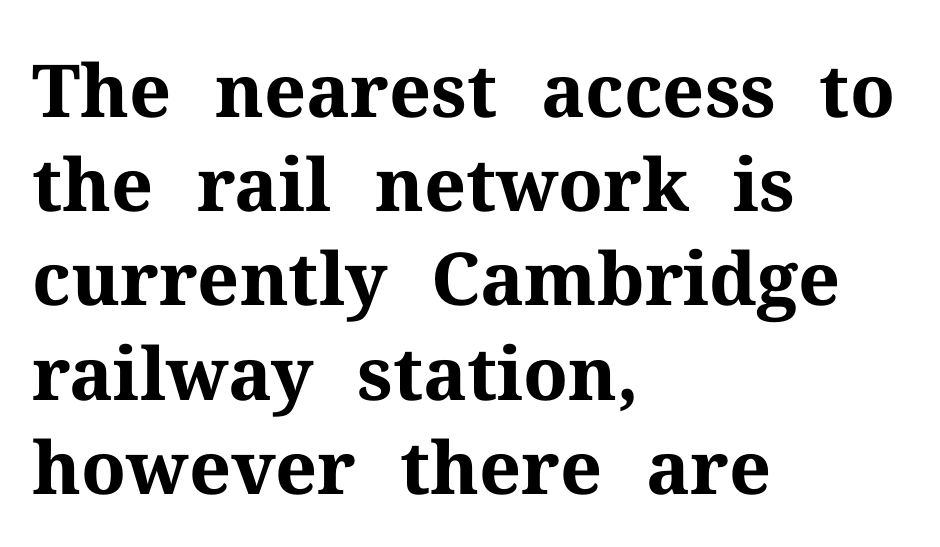
{"serif": "yes", "italic": "no", "bold": "yes", "weight": "bold", "width": "normal", "stroke_contrast": "medium", "x_height": "medium", "monospaced": "no", "underline": "no", "align": "left", "line_spacing": "normal", "line_spacing_ratio": 1.29, "letter_spacing": "normal", "letter_spacing_em": 0.0, "glyph_px": 73}
